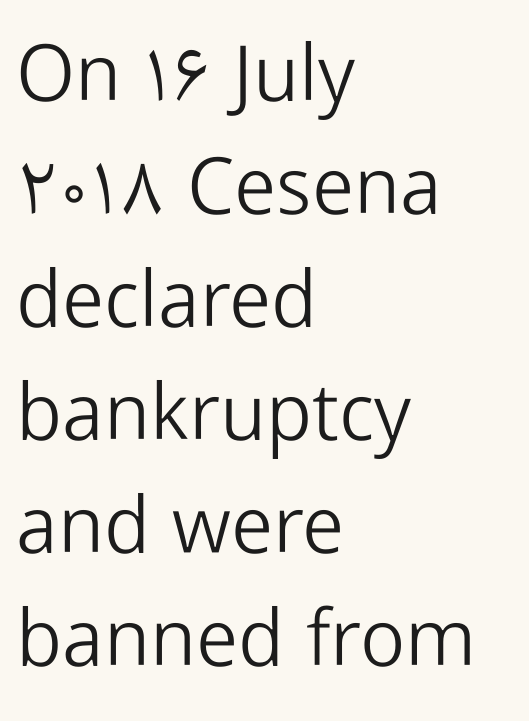
Compared with typical body copy, the letter spacing here is the same. No chunkiness to these letters — they're not bold. Compared with typical paragraphs, the rows here are spaced about the same. The typeface chosen for these lines omits serifs. Here the designer chose a conventional face with non-uniform glyph widths. Horizontal alignment here is leftward, the default for most running prose.
